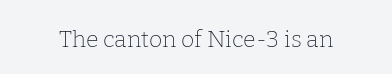
The type is set solid horizontally, with unmodified tracking. Words float on clear page, feet unadorned. A quiet, ordinary-to-light weight characterises the typeface. The type sits square on the baseline with zero lean.
